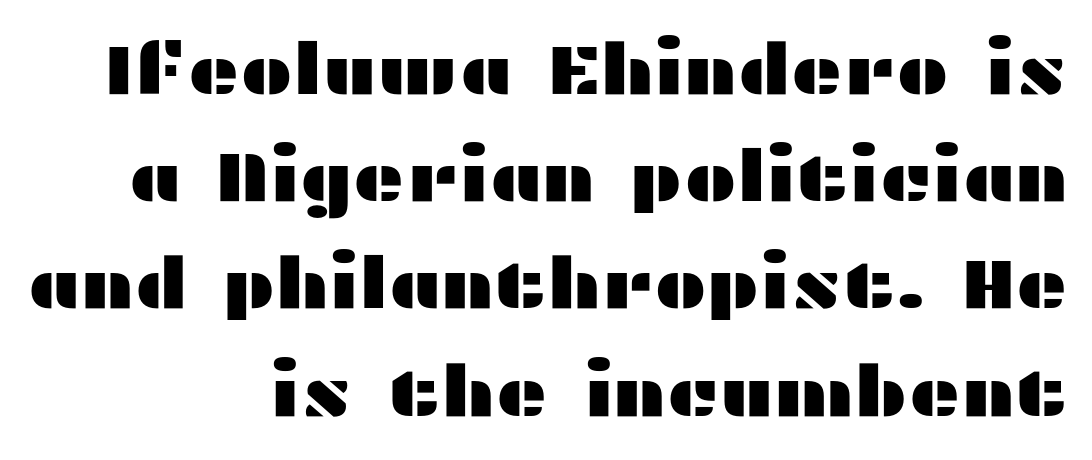
{"serif": "no", "italic": "no", "width": "wide", "stroke_contrast": "medium", "x_height": "medium", "monospaced": "no", "underline": "no", "align": "right", "line_spacing": "normal", "line_spacing_ratio": 1.51, "letter_spacing": "normal", "letter_spacing_em": 0.0, "glyph_px": 71}
